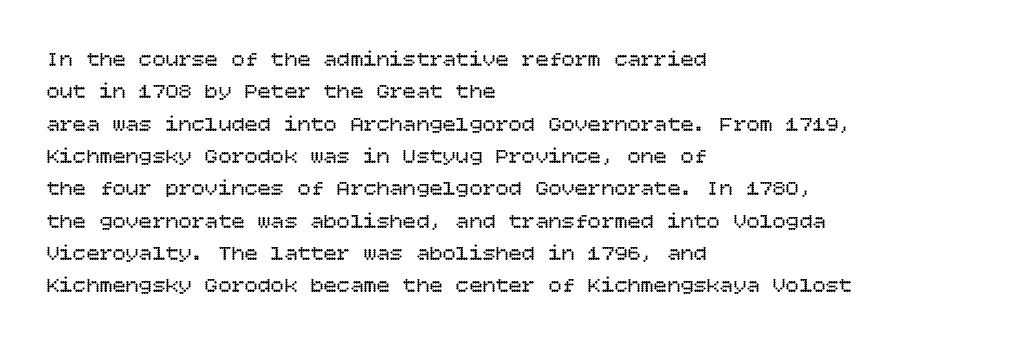
Q: Is the text bold? A: No.
Q: Is the text italic (slanted)? A: No, it is upright.
Q: Is the text underlined? A: No.
Q: How is the paragraph aligned? A: Left-aligned.
Q: Is the spacing between letters normal or unusually wide? A: Normal.
Q: Is the spacing between lines tight, normal or loose? A: Normal.
